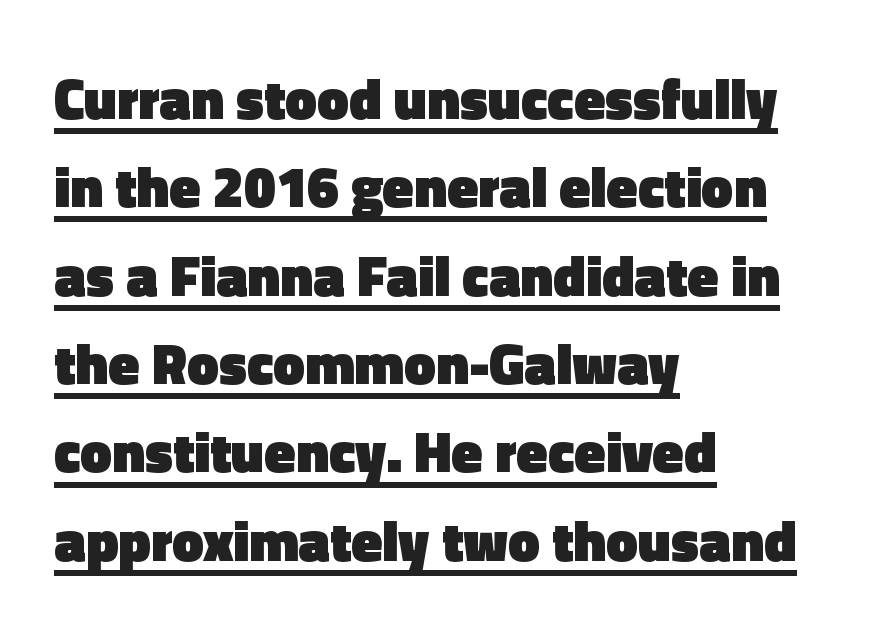
{"serif": "no", "italic": "no", "bold": "yes", "weight": "heavy", "width": "normal", "x_height": "medium", "monospaced": "no", "underline": "yes", "align": "left", "line_spacing": "normal", "line_spacing_ratio": 1.55, "letter_spacing": "normal", "letter_spacing_em": 0.0, "glyph_px": 57}
